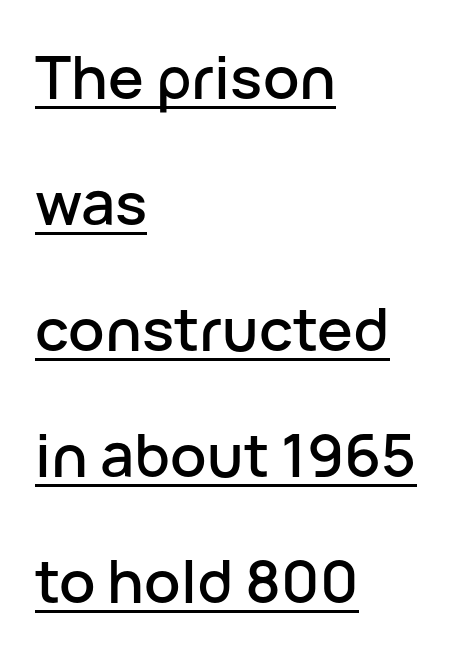
{"serif": "no", "italic": "no", "width": "normal", "stroke_contrast": "low", "x_height": "medium", "monospaced": "no", "underline": "yes", "align": "left", "line_spacing": "loose", "line_spacing_ratio": 2.1, "letter_spacing": "normal", "letter_spacing_em": 0.0, "glyph_px": 60}
